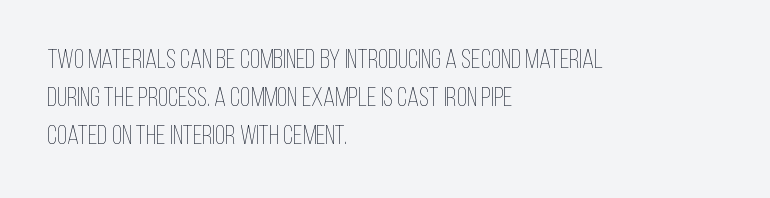
Q: Is the text bold? A: No.
Q: Is the text italic (slanted)? A: No, it is upright.
Q: Is the text underlined? A: No.
Q: How is the paragraph aligned? A: Left-aligned.
Q: Is the spacing between letters normal or unusually wide? A: Normal.
Q: Is the spacing between lines tight, normal or loose? A: Normal.
